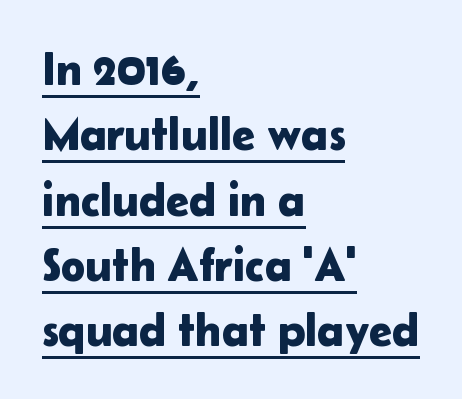
Q: Is the text italic (slanted)? A: No, it is upright.
Q: Is the typeface a serif or a sans-serif typeface? A: Sans-serif.
Q: Is the text underlined? A: Yes.
Q: How is the paragraph aligned? A: Left-aligned.
Q: Is the spacing between letters normal or unusually wide? A: Normal.
Q: Is the spacing between lines tight, normal or loose? A: Normal.
Q: Width (condensed, normal, or wide)? A: Normal.
Q: Stroke contrast? A: Low.
Q: x-height? A: Medium.
Q: Monospaced? A: No.
